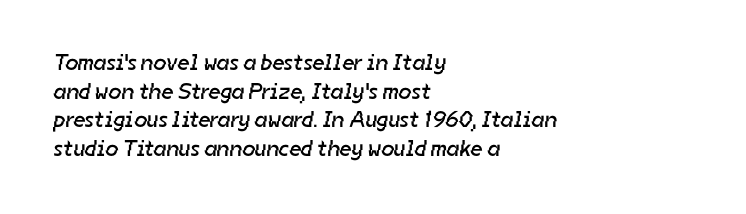
The image shows 23 px text type; set left-aligned, line spacing 1.24x, normal letter spacing, not underlined.
